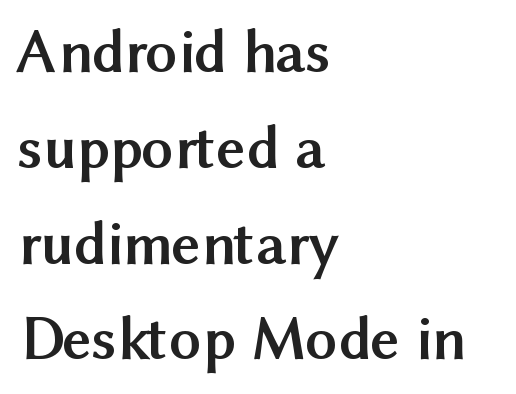
Q: Is the text bold? A: Yes.
Q: Is the text italic (slanted)? A: No, it is upright.
Q: Is the typeface a serif or a sans-serif typeface? A: Sans-serif.
Q: Is the text underlined? A: No.
Q: How is the paragraph aligned? A: Left-aligned.
Q: Is the spacing between letters normal or unusually wide? A: Normal.
Q: Is the spacing between lines tight, normal or loose? A: Normal.
Q: Width (condensed, normal, or wide)? A: Normal.
Q: Stroke contrast? A: Medium.
Q: x-height? A: Medium.
Q: Monospaced? A: No.
